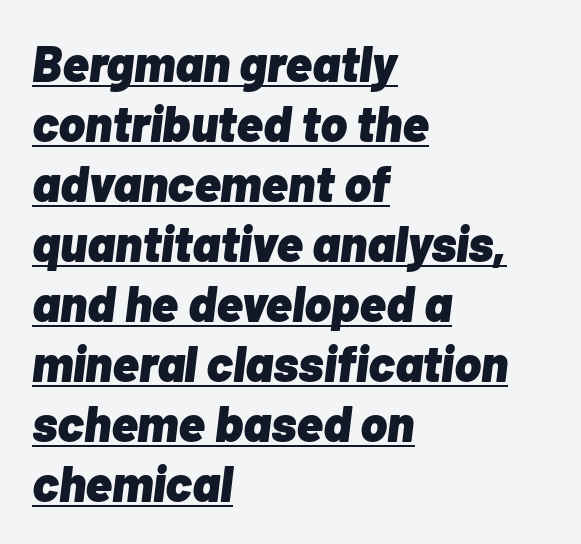
{"italic": "yes", "lean": "right", "slant_degrees": 7, "bold": "yes", "weight": "heavy", "width": "normal", "stroke_contrast": "low", "x_height": "medium", "monospaced": "no", "underline": "yes", "align": "left", "line_spacing_ratio": 1.2, "letter_spacing": "normal", "letter_spacing_em": 0.0, "glyph_px": 50}
